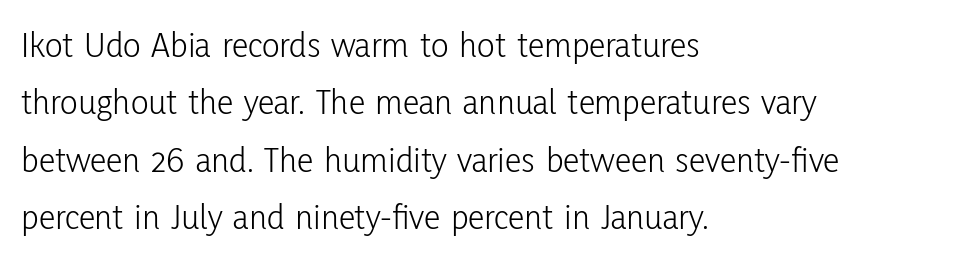
Normally led — the rows are evenly, conventionally spaced. The text was rendered using a sans face with plain stroke endings. The gaps between neighbouring characters are ordinary and unremarkable. Proportional: the letters do not fall into vertical columns. Is this a heavy cut? Hardly; it is regular or lighter. Ordinary non-slanted type is in use.
